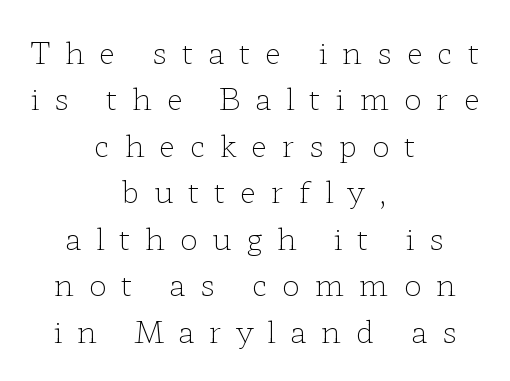
Q: Is the text bold? A: No.
Q: Is the text italic (slanted)? A: No, it is upright.
Q: Is the typeface a serif or a sans-serif typeface? A: Serif.
Q: Is the text underlined? A: No.
Q: How is the paragraph aligned? A: Centered.
Q: Is the spacing between letters normal or unusually wide? A: Unusually wide.
Q: Is the spacing between lines tight, normal or loose? A: Normal.
Q: Width (condensed, normal, or wide)? A: Wide.
Q: Stroke contrast? A: Low.
Q: x-height? A: Medium.
Q: Monospaced? A: No.
